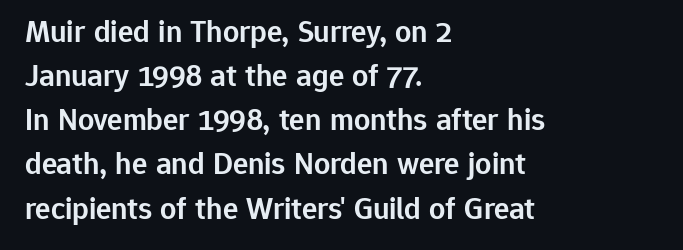
You could call the tracking neutral — neither tight nor loose. The rendering uses a semibold face; strokes are thickened but not to full bold. How would I describe the line gaps? Plain and ordinary. The rendering anchors every line to the left-hand side. The letters advance in unequal steps, a hallmark of proportional type. The type sits square on the baseline with zero lean.
